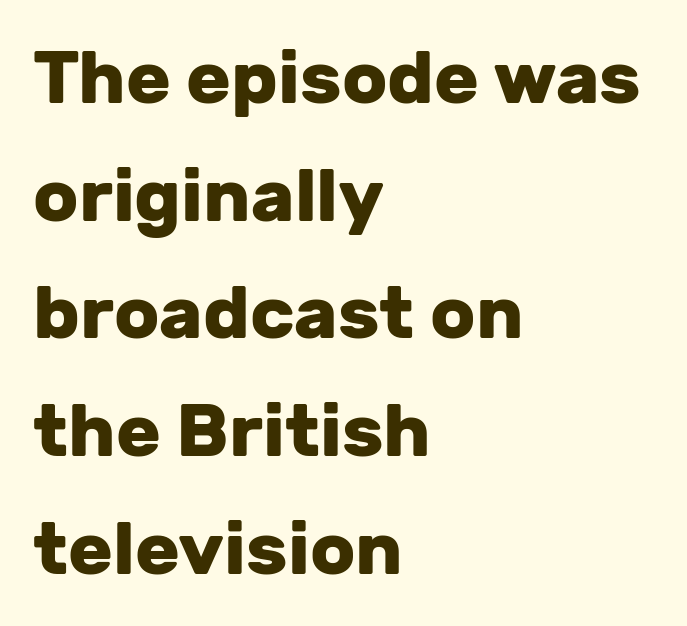
The face used here is a sans, in the tradition of grotesques and geometrics. What's the leading like? Ordinary, nothing unusual. Think of a printed novel: that variable character pitch is what you see here. The letters stand upright; this is a roman face.
